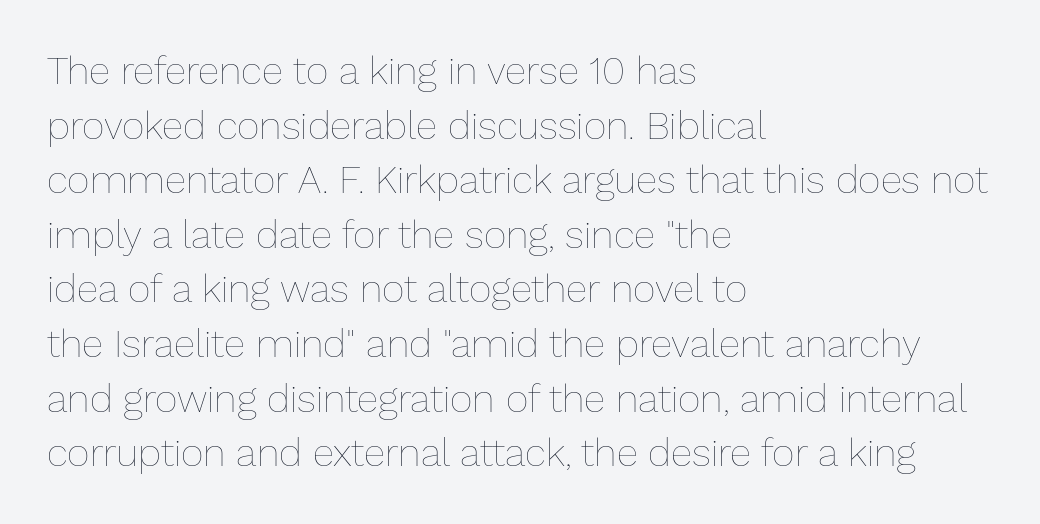
{"italic": "no", "bold": "no", "weight": "thin", "width": "normal", "stroke_contrast": "low", "x_height": "medium", "monospaced": "no", "underline": "no", "align": "left", "line_spacing": "normal", "line_spacing_ratio": 1.4, "letter_spacing": "normal", "letter_spacing_em": 0.0, "glyph_px": 39}
